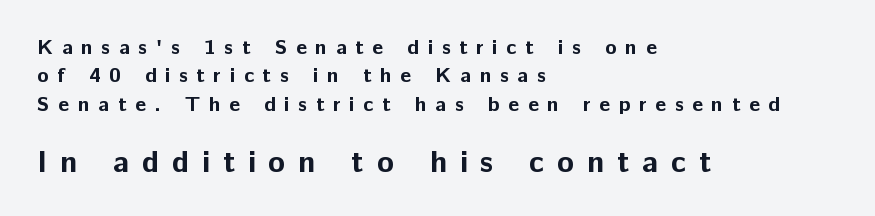
Q: Is the text bold? A: Yes.
Q: Is the text italic (slanted)? A: No, it is upright.
Q: Is the typeface a serif or a sans-serif typeface? A: Sans-serif.
Q: Is the text underlined? A: No.
Q: How is the paragraph aligned? A: Left-aligned.
Q: Is the spacing between letters normal or unusually wide? A: Unusually wide.
Q: Is the spacing between lines tight, normal or loose? A: Normal.
Q: Which block of text is set in a larger size, the first (top) or the second (bottom)? A: The second (bottom) one.
Q: Width (condensed, normal, or wide)? A: Normal.
Q: Stroke contrast? A: Low.
Q: x-height? A: Medium.
Q: Monospaced? A: No.
